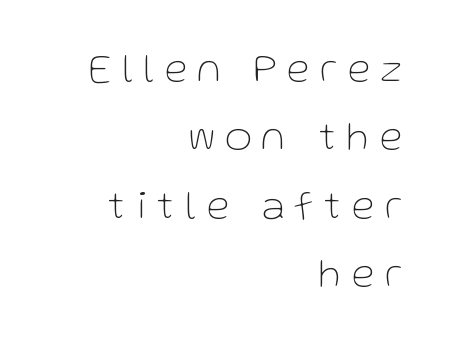
{"serif": "no", "italic": "no", "bold": "no", "weight": "thin", "width": "normal", "stroke_contrast": "low", "x_height": "medium", "monospaced": "no", "underline": "no", "align": "right", "line_spacing": "normal", "line_spacing_ratio": 1.67, "letter_spacing": "wide", "letter_spacing_em": 0.27, "glyph_px": 41}
